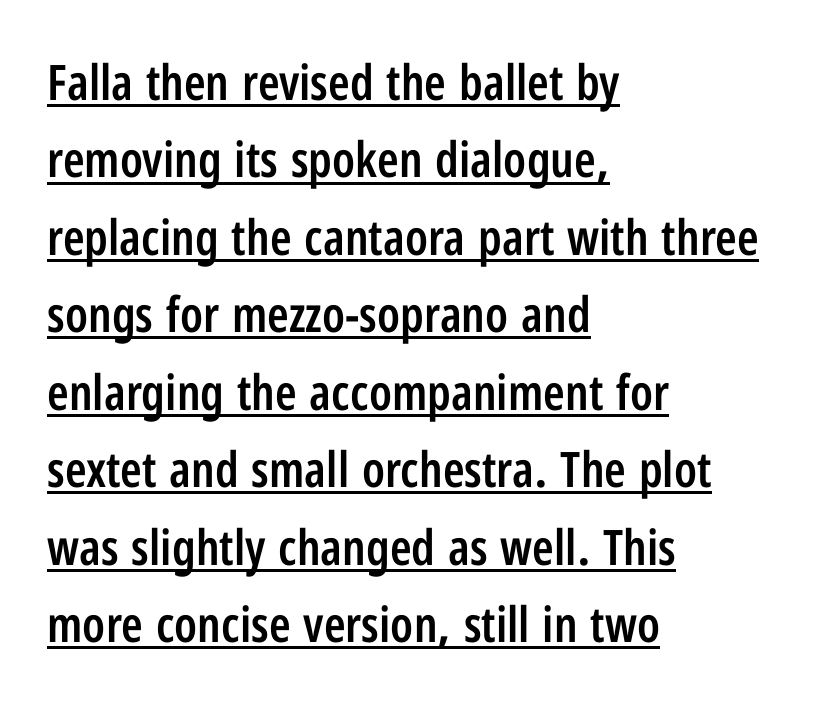
{"serif": "no", "italic": "no", "bold": "semi", "weight": "semibold", "width": "condensed", "stroke_contrast": "low", "x_height": "medium", "monospaced": "no", "underline": "yes", "align": "left", "line_spacing": "normal", "line_spacing_ratio": 1.58, "letter_spacing": "normal", "letter_spacing_em": 0.0, "glyph_px": 49}
